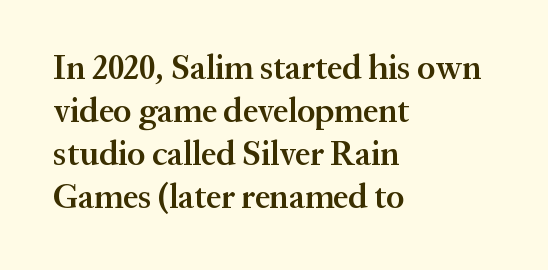
Q: Is the text bold? A: Semi-bold.
Q: Is the text italic (slanted)? A: No, it is upright.
Q: Is the typeface a serif or a sans-serif typeface? A: Serif.
Q: Is the text underlined? A: No.
Q: How is the paragraph aligned? A: Left-aligned.
Q: Is the spacing between letters normal or unusually wide? A: Normal.
Q: Is the spacing between lines tight, normal or loose? A: Normal.
Q: Width (condensed, normal, or wide)? A: Normal.
Q: Stroke contrast? A: Medium.
Q: x-height? A: Medium.
Q: Monospaced? A: No.
